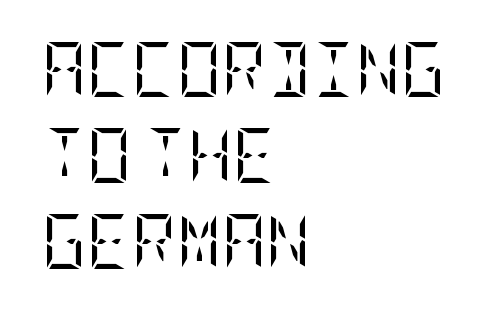
Nothing unusual about the tracking: characters are spaced as the font intends. No chunkiness to these letters — they're not bold. Students, observe: this is what conventionally led text looks like. Reading down the block, your eye returns to a fixed left position each line.
